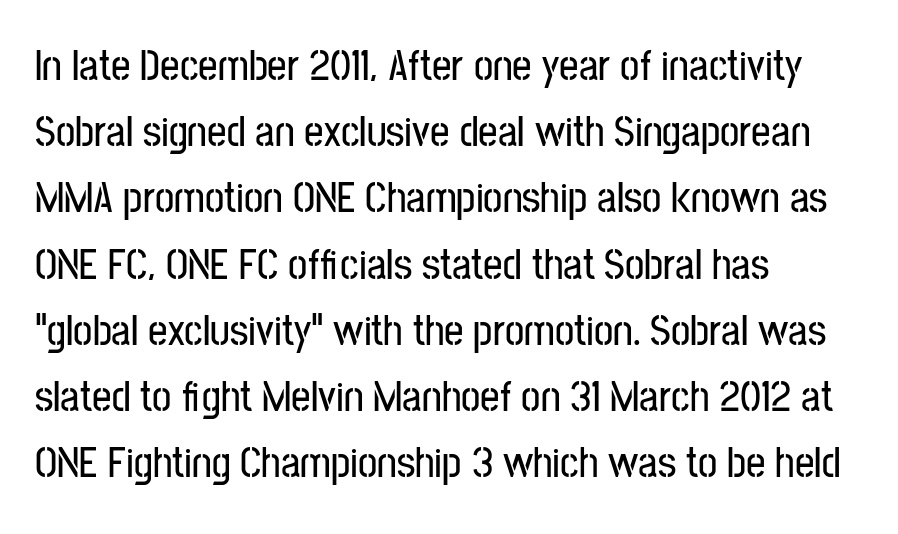
{"serif": "no", "italic": "no", "width": "condensed", "stroke_contrast": "low", "x_height": "medium", "monospaced": "no", "underline": "no", "align": "left", "line_spacing": "normal", "line_spacing_ratio": 1.54, "letter_spacing": "normal", "letter_spacing_em": 0.0, "glyph_px": 43}
